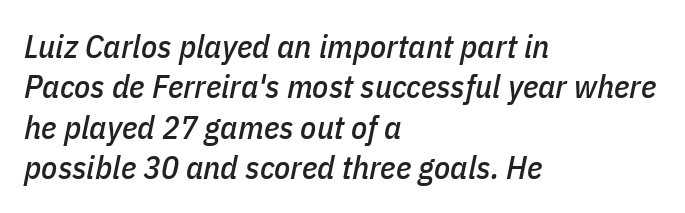
Q: Is the text italic (slanted)? A: Yes, it leans right by about 11 degrees.
Q: Is the text underlined? A: No.
Q: How is the paragraph aligned? A: Left-aligned.
Q: Is the spacing between letters normal or unusually wide? A: Normal.
Q: Width (condensed, normal, or wide)? A: Condensed.
Q: Stroke contrast? A: Low.
Q: x-height? A: Medium.
Q: Monospaced? A: No.
